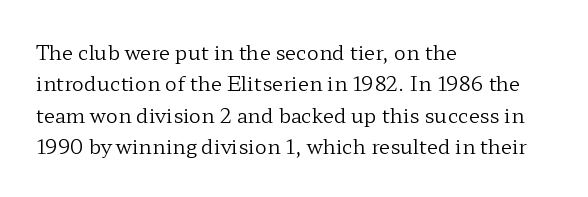
Line spacing here is normal. A typesetter would mark this as roman, not italic. The specimen omits any rule beneath the text block's lines. The rag falls on the right side of this text block. The characters are drawn with everyday or finer stroke widths.
